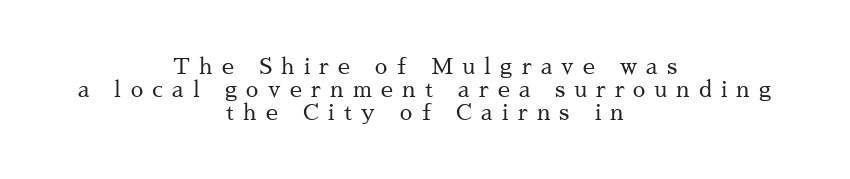
The image shows 22 px text type, upright; set centered, tight line spacing (1.04x), unusually wide letter spacing (+0.42 em), not underlined.
